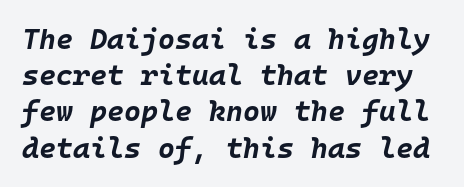
{"italic": "yes", "lean": "right", "slant_degrees": 10, "bold": "yes", "weight": "bold", "width": "normal", "stroke_contrast": "low", "x_height": "large", "monospaced": "yes", "underline": "no", "line_spacing": "normal", "line_spacing_ratio": 1.25, "letter_spacing": "normal", "letter_spacing_em": 0.0, "glyph_px": 29}
